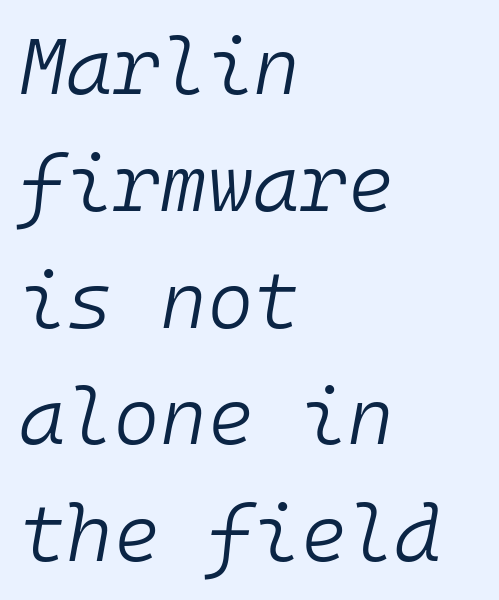
Q: Is the text bold? A: No.
Q: Is the text italic (slanted)? A: Yes, it leans right by about 10 degrees.
Q: Is the text underlined? A: No.
Q: How is the paragraph aligned? A: Left-aligned.
Q: Is the spacing between letters normal or unusually wide? A: Normal.
Q: Is the spacing between lines tight, normal or loose? A: Normal.
Q: Width (condensed, normal, or wide)? A: Normal.
Q: Stroke contrast? A: Low.
Q: x-height? A: Medium.
Q: Monospaced? A: Yes.
